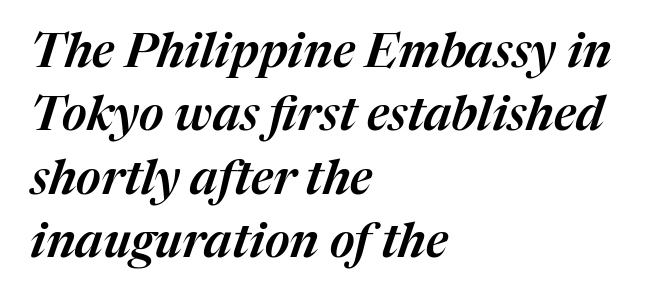
Q: Is the text italic (slanted)? A: Yes, it leans right by about 17 degrees.
Q: Is the text underlined? A: No.
Q: How is the paragraph aligned? A: Left-aligned.
Q: Is the spacing between letters normal or unusually wide? A: Normal.
Q: Is the spacing between lines tight, normal or loose? A: Normal.
Q: Width (condensed, normal, or wide)? A: Normal.
Q: Stroke contrast? A: Medium.
Q: x-height? A: Medium.
Q: Monospaced? A: No.
